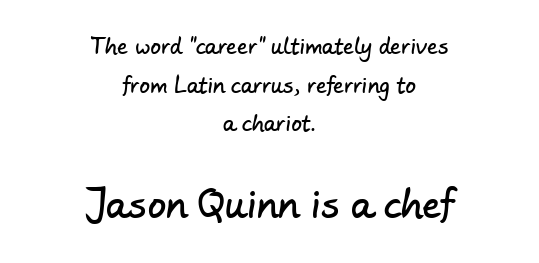
Q: Is the typeface a serif or a sans-serif typeface? A: Sans-serif.
Q: Is the text underlined? A: No.
Q: How is the paragraph aligned? A: Centered.
Q: Is the spacing between letters normal or unusually wide? A: Normal.
Q: Which block of text is set in a larger size, the first (top) or the second (bottom)? A: The second (bottom) one.
Q: Width (condensed, normal, or wide)? A: Normal.
Q: Stroke contrast? A: Low.
Q: x-height? A: Small.
Q: Monospaced? A: No.
